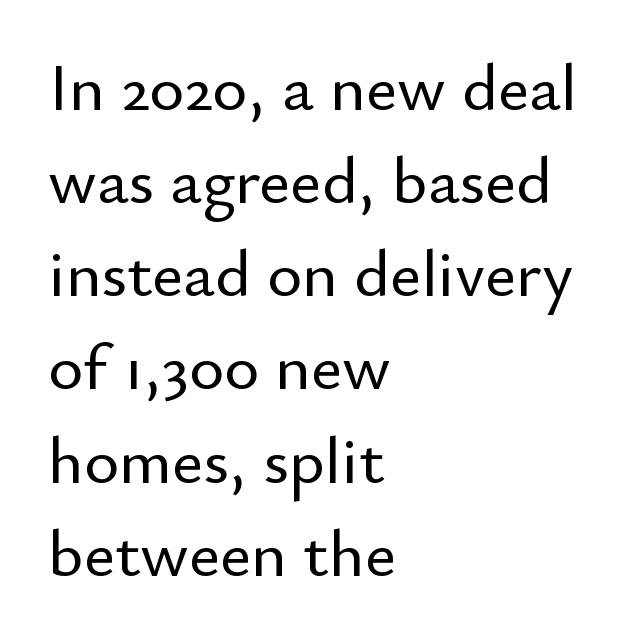
{"serif": "no", "italic": "no", "width": "normal", "stroke_contrast": "low", "x_height": "small", "monospaced": "no", "underline": "no", "align": "left", "line_spacing": "normal", "line_spacing_ratio": 1.39, "letter_spacing": "normal", "letter_spacing_em": 0.0, "glyph_px": 67}
